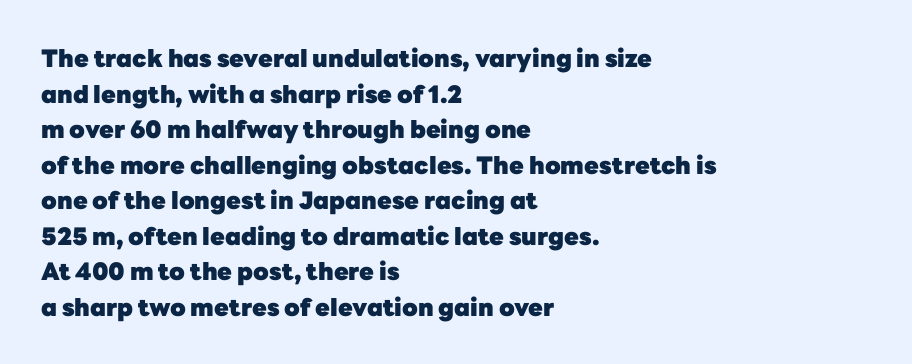
Its strokes are broad and dark, the hallmark of bold type. Short and long lines alike share a common starting point at left. Reading down the column, the eye jumps a familiar distance to each next line. Bare-footed words on every line.
